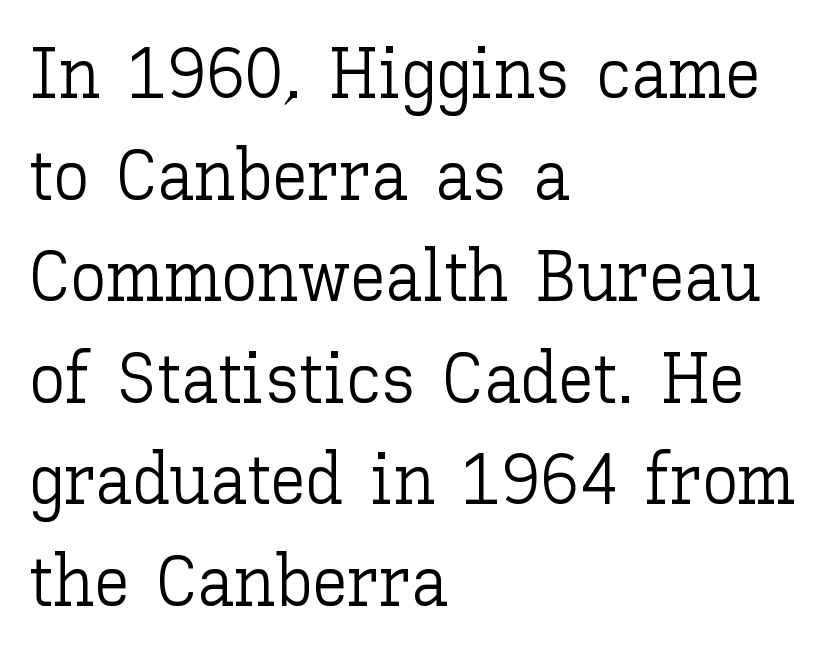
The area under the type is left untouched. Notice how the stems are strictly vertical — no italics here. Horizontally, the lines are justified to the leading edge only. These lines are rendered in a variable-pitch font. Each stroke keeps to a modest, everyday thickness or less.
